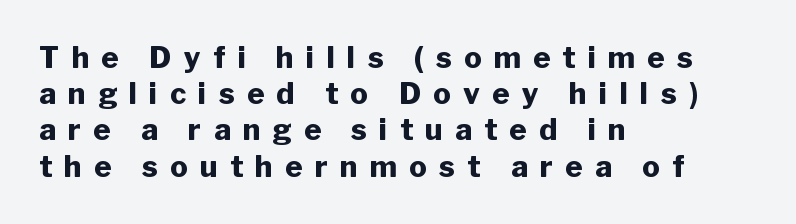
The image shows 29 px heavy sans-serif type, upright; set left-aligned, normal line spacing (1.25x), unusually wide letter spacing (+0.43 em), not underlined; low stroke contrast and a medium x-height.
